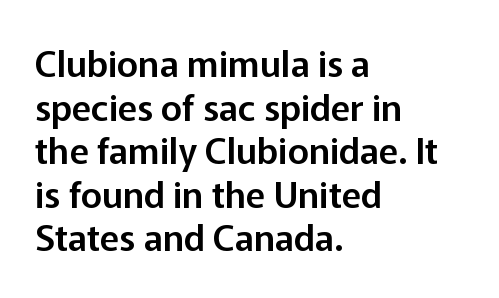
The image shows 36 px sans-serif type, upright; set left-aligned, line spacing 1.21x, normal letter spacing, not underlined; low stroke contrast and a medium x-height.
